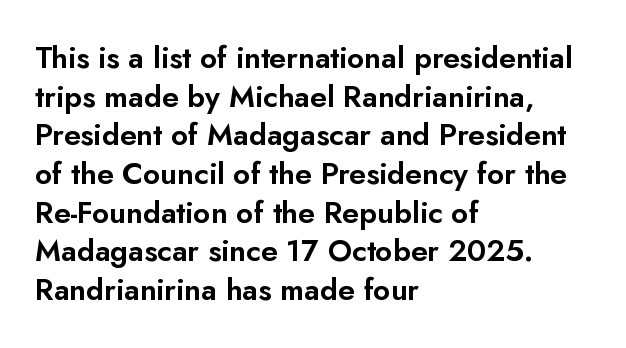
Q: Is the text italic (slanted)? A: No, it is upright.
Q: Is the typeface a serif or a sans-serif typeface? A: Sans-serif.
Q: Is the text underlined? A: No.
Q: How is the paragraph aligned? A: Left-aligned.
Q: Is the spacing between letters normal or unusually wide? A: Normal.
Q: Is the spacing between lines tight, normal or loose? A: Normal.
Q: Width (condensed, normal, or wide)? A: Normal.
Q: Stroke contrast? A: Low.
Q: x-height? A: Small.
Q: Monospaced? A: No.
